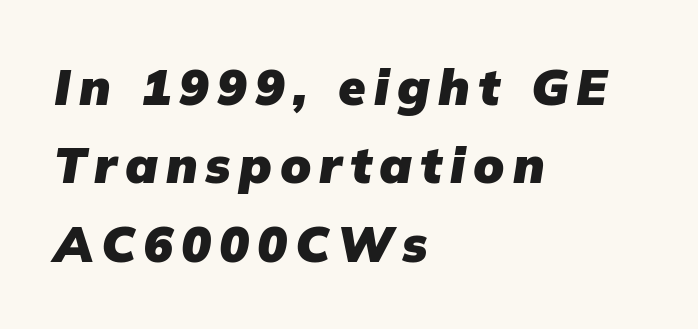
{"serif": "no", "bold": "yes", "weight": "heavy", "width": "normal", "stroke_contrast": "low", "x_height": "medium", "monospaced": "no", "underline": "no", "align": "left", "line_spacing": "normal", "line_spacing_ratio": 1.57, "glyph_px": 50}
